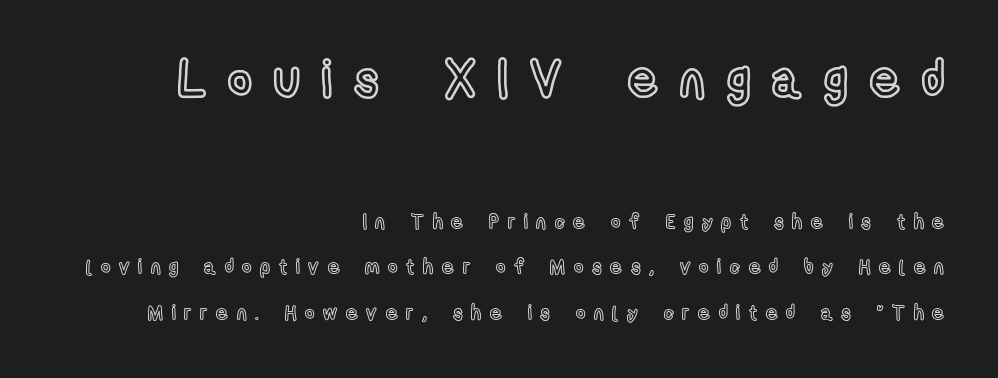
{"italic": "no", "width": "condensed", "x_height": "medium", "monospaced": "no", "underline": "no", "align": "right", "line_spacing": "loose", "line_spacing_ratio": 2.29, "letter_spacing": "wide", "letter_spacing_em": 0.44, "larger_block": "first", "size_ratio": 2.55, "glyph_px": 51}
